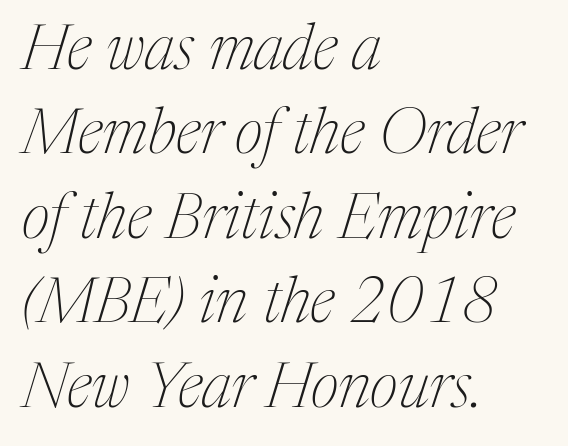
Q: Is the text bold? A: No.
Q: Is the text italic (slanted)? A: Yes, it leans right by about 17 degrees.
Q: Is the typeface a serif or a sans-serif typeface? A: Serif.
Q: Is the text underlined? A: No.
Q: How is the paragraph aligned? A: Left-aligned.
Q: Is the spacing between letters normal or unusually wide? A: Normal.
Q: Is the spacing between lines tight, normal or loose? A: Normal.
Q: Width (condensed, normal, or wide)? A: Normal.
Q: Stroke contrast? A: Medium.
Q: x-height? A: Medium.
Q: Monospaced? A: No.
